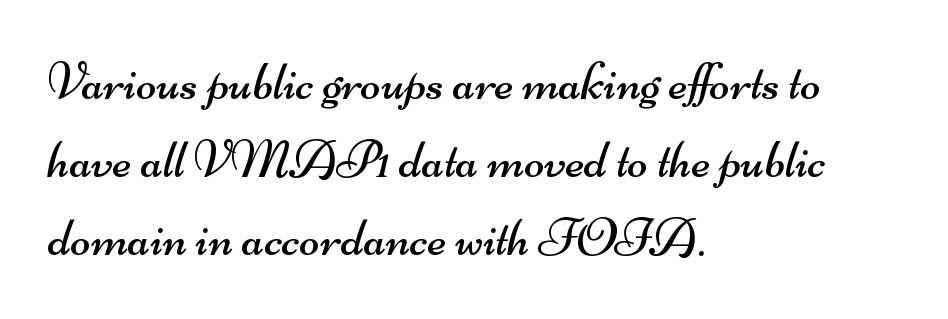
{"serif": "no", "bold": "no", "weight": "regular", "width": "wide", "stroke_contrast": "medium", "x_height": "small", "monospaced": "no", "underline": "no", "align": "left", "line_spacing": "normal", "line_spacing_ratio": 1.44, "letter_spacing": "normal", "letter_spacing_em": 0.0, "glyph_px": 54}
